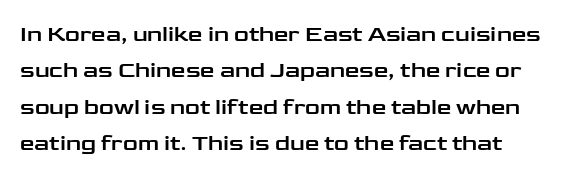
Q: Is the text italic (slanted)? A: No, it is upright.
Q: Is the text underlined? A: No.
Q: Is the spacing between letters normal or unusually wide? A: Normal.
Q: Is the spacing between lines tight, normal or loose? A: Normal.
